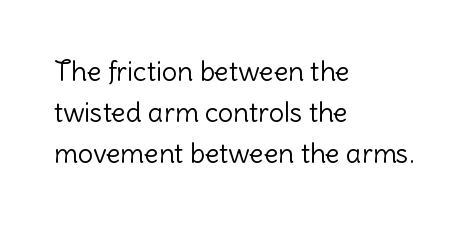
The image shows 27 px text type, upright; set left-aligned, normal line spacing (1.51x), normal letter spacing, not underlined.
